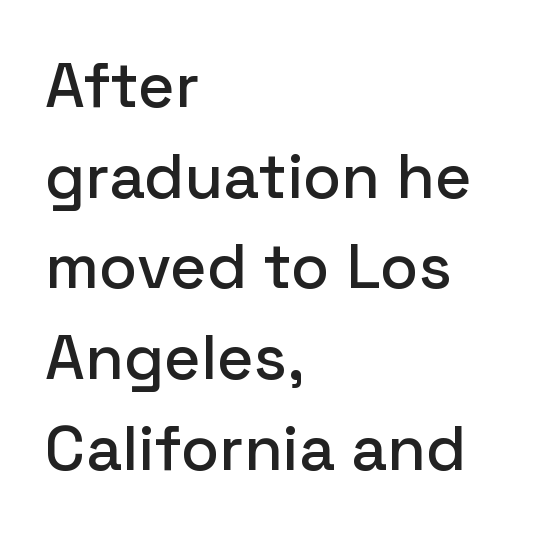
There is no visible air inserted between adjacent glyphs. Grotesque or geometric, the face here clearly has no serifs. Ascenders rise straight up at ninety degrees. The paragraph shown leans on its left margin. This sample keeps an unexceptional amount of space between lines. The letters advance in unequal steps, a hallmark of proportional type.
